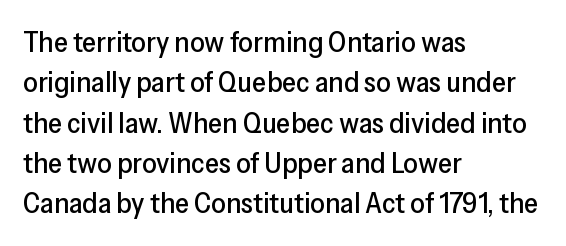
A normal amount of white space separates one row of letters from the next. A typesetter would label this face a sans. The tracking reads as untouched default to a designer's eye. Bare-footed words on every line.
